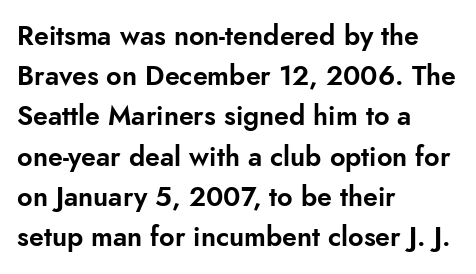
Summary of vertical rhythm: regular, with standard interline spacing. No italicization has been applied; the sample stays upright. One-word summary of the alignment: left. The line texture is even and compact thanks to regular tracking. The space directly below the letters is spotless.
